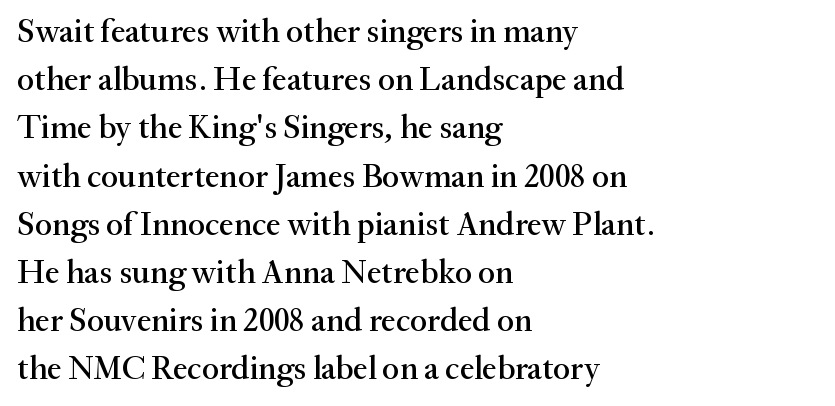
The image shows 33 px serif type, upright; set left-aligned, normal line spacing (1.46x), normal letter spacing, not underlined; medium stroke contrast and a small x-height.
